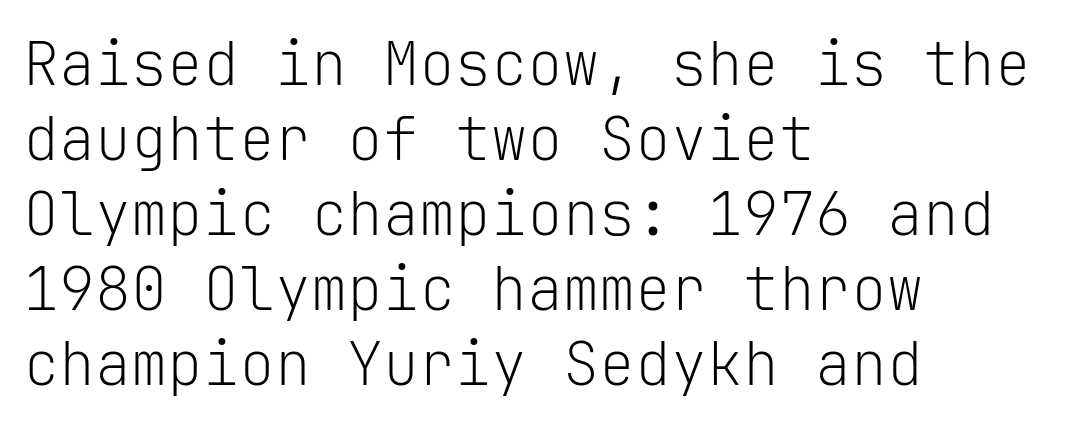
Q: Is the text bold? A: No.
Q: Is the text italic (slanted)? A: No, it is upright.
Q: Is the typeface a serif or a sans-serif typeface? A: Sans-serif.
Q: Is the text underlined? A: No.
Q: How is the paragraph aligned? A: Left-aligned.
Q: Is the spacing between letters normal or unusually wide? A: Normal.
Q: Is the spacing between lines tight, normal or loose? A: Normal.
Q: Width (condensed, normal, or wide)? A: Normal.
Q: Stroke contrast? A: Low.
Q: x-height? A: Medium.
Q: Monospaced? A: Yes.
